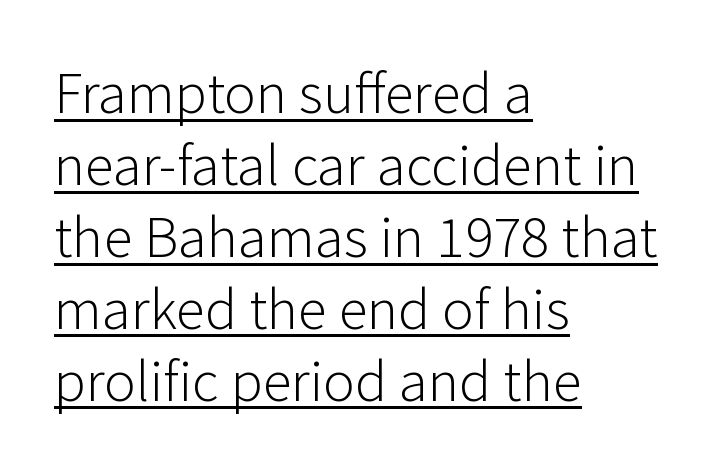
Q: Is the text bold? A: No.
Q: Is the text italic (slanted)? A: No, it is upright.
Q: Is the typeface a serif or a sans-serif typeface? A: Sans-serif.
Q: Is the text underlined? A: Yes.
Q: How is the paragraph aligned? A: Left-aligned.
Q: Is the spacing between letters normal or unusually wide? A: Normal.
Q: Width (condensed, normal, or wide)? A: Normal.
Q: Stroke contrast? A: Low.
Q: x-height? A: Medium.
Q: Monospaced? A: No.
